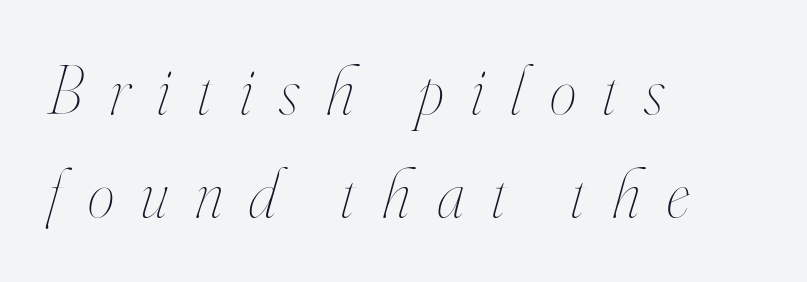
The image shows 68 px thin, condensed type, italic (leaning right); set left-aligned, normal line spacing (1.51x), unusually wide letter spacing (+0.39 em), not underlined; high stroke contrast and a small x-height.
